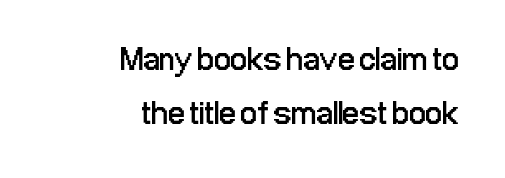
Ordinary non-slanted type is in use. A sans-serif font was chosen for this passage. Line ends are locked; line starts wander. Each letter keeps its own natural width here, so spacing adapts to shape. Type without underlining.
